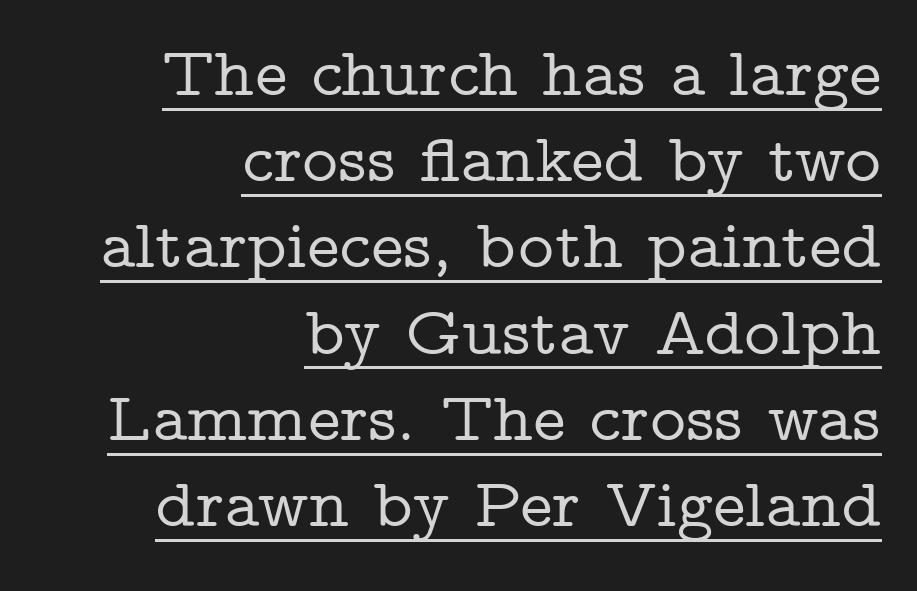
The image shows 69 px wide serif type, upright; set right-aligned, normal line spacing (1.25x), normal letter spacing, underlined; low stroke contrast and a medium x-height.
